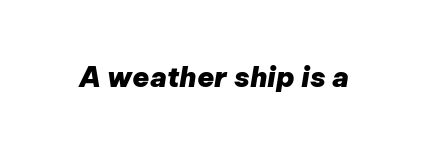
Note the varied advance widths — an 'i' is clearly narrower than an 'm'. Only glyphs here, with clear space below each row. Here the glyphs are tracked normally, forming tight word shapes. Its strokes are broad and dark, the hallmark of bold type.
